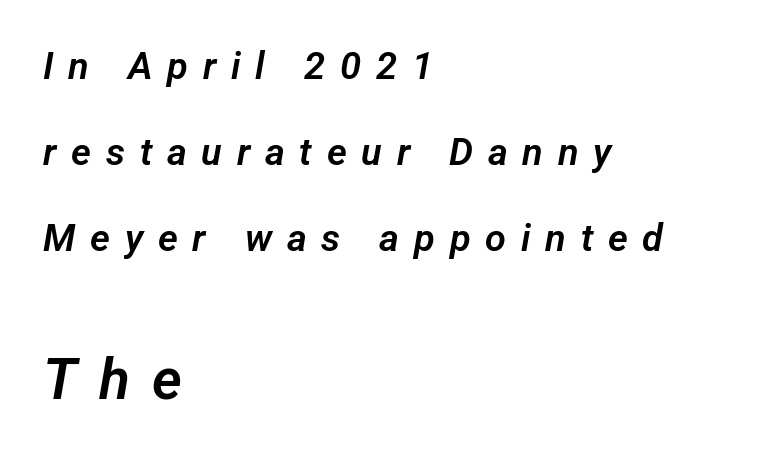
A typesetter would call this proportional, since set widths differ per character. Scale increases going downward across the two blocks. The line-height multiplier appears high, well above default. The lines are quadded left. The letters carry no serifs — their stems end cleanly without finishing strokes. Between one letter and the next there's a generous, obvious gap.
